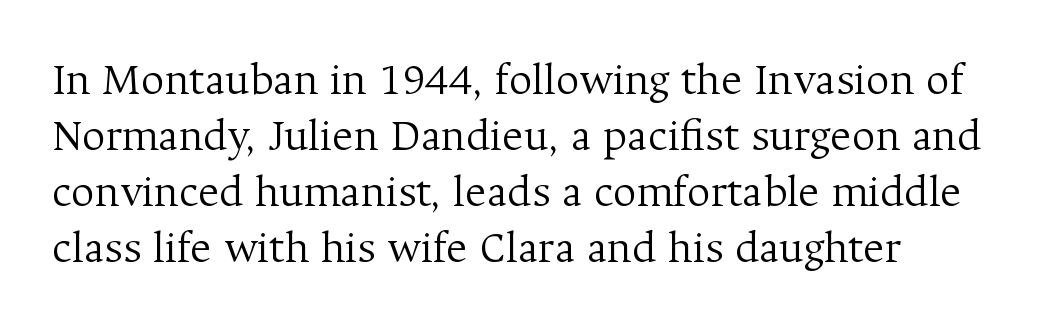
The image shows 46 px light serif type, upright; set left-aligned, line spacing 1.22x, normal letter spacing, not underlined; medium stroke contrast and a medium x-height.
